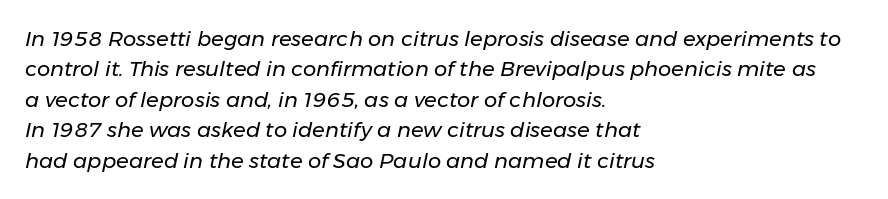
A classic flush-left, rag-right setting is used for this passage. Descender tails drop into unmarked territory. Stroke mass is kept to a normal reading level or below. Inter-character spacing is left at the font's built-in metrics.
